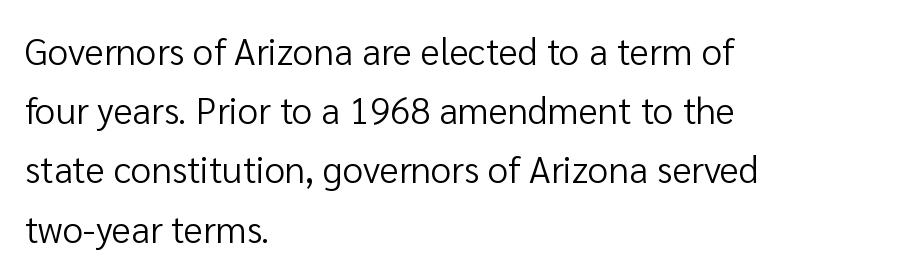
{"serif": "no", "italic": "no", "bold": "no", "weight": "regular", "width": "normal", "stroke_contrast": "low", "x_height": "medium", "monospaced": "no", "underline": "no", "align": "left", "line_spacing": "normal", "line_spacing_ratio": 1.6, "letter_spacing": "normal", "letter_spacing_em": 0.0, "glyph_px": 37}
